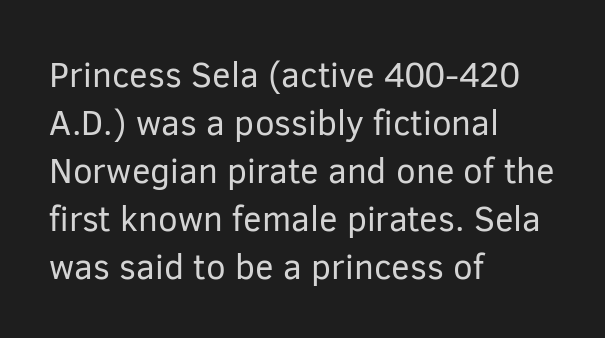
{"serif": "no", "italic": "no", "bold": "no", "weight": "regular", "width": "normal", "stroke_contrast": "low", "x_height": "medium", "monospaced": "no", "underline": "no", "align": "left", "line_spacing": "normal", "line_spacing_ratio": 1.37, "letter_spacing": "normal", "letter_spacing_em": 0.0, "glyph_px": 35}
